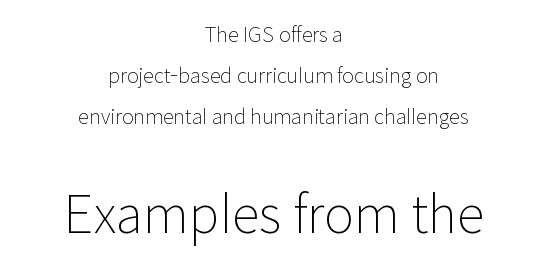
Students, note that the glyphs here touch the page at normal intervals. These lines are centered, leaving both edges ragged. Proportional: the letters do not fall into vertical columns. If you measured baseline to baseline, you'd find a long distance. The type sits square on the baseline with zero lean.
